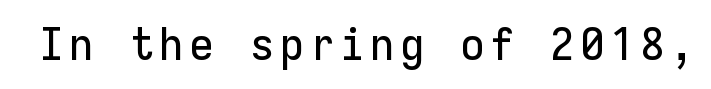
Looks like terminal output: every glyph gets an equal slot. The baseline area is clear. Letterform terminals end flat and unadorned throughout the passage. Characters remain perfectly vertical along every line.
